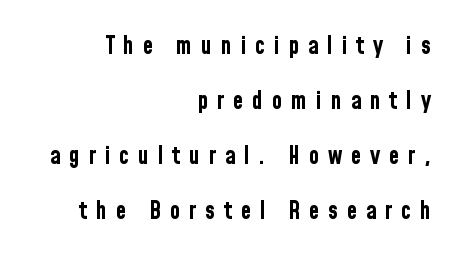
Q: Is the text bold? A: Yes.
Q: Is the text italic (slanted)? A: No, it is upright.
Q: Is the text underlined? A: No.
Q: How is the paragraph aligned? A: Right-aligned.
Q: Is the spacing between letters normal or unusually wide? A: Unusually wide.
Q: Is the spacing between lines tight, normal or loose? A: Loose.
